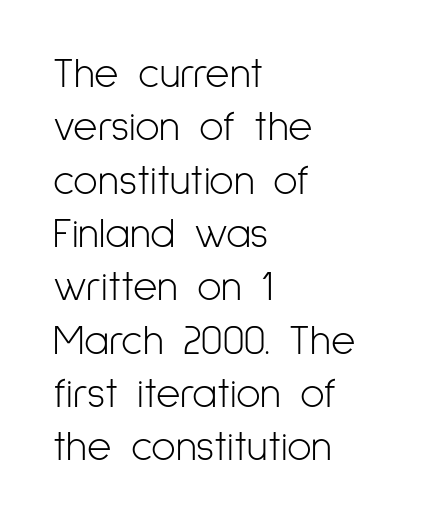
The words here are not underlined. Classification — sans serif. Visually the block forms a straight wall on the left and a jagged coastline on the right. Counters stay open thanks to moderate or lighter strokes.
